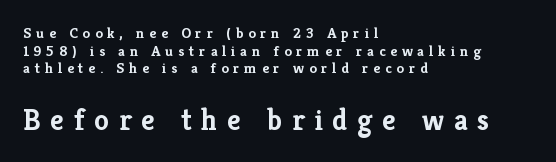
Serif or sans? Serif — the stroke terminals have little feet. The specimen omits any rule beneath the text block's lines. The composition opens small and finishes big. Compared with an ordinary text face, these strokes are far heavier — a full bold. The letters stand straight up with perfectly vertical stems. This sample uses expanded letter spacing, leaving extra air between glyphs.
